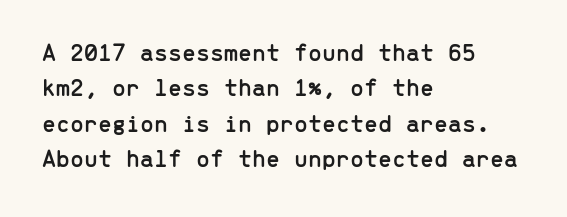
Q: Is the text italic (slanted)? A: No, it is upright.
Q: Is the text underlined? A: No.
Q: How is the paragraph aligned? A: Left-aligned.
Q: Is the spacing between letters normal or unusually wide? A: Normal.
Q: Is the spacing between lines tight, normal or loose? A: Normal.
